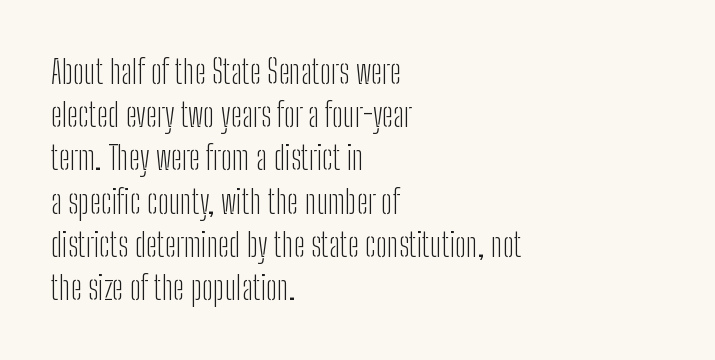
The image shows 33 px light, condensed sans-serif type, upright; set left-aligned, normal line spacing (1.31x), normal letter spacing, not underlined; low stroke contrast and a medium x-height.
